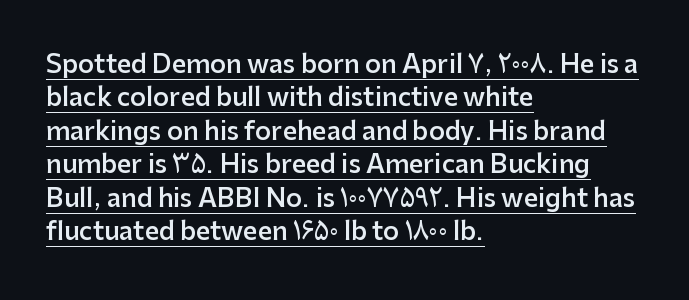
The image shows 25 px text type, upright; set left-aligned, normal line spacing (1.34x), normal letter spacing, underlined.
